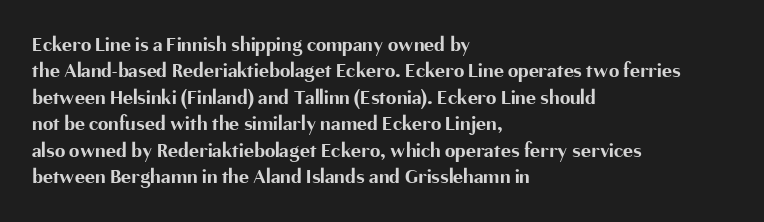
{"italic": "no", "bold": "yes", "underline": "no", "align": "left", "line_spacing": "normal", "line_spacing_ratio": 1.26, "letter_spacing": "normal", "letter_spacing_em": 0.0, "glyph_px": 21}
